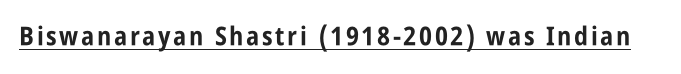
The image shows 26 px bold type, upright; set underlined.
